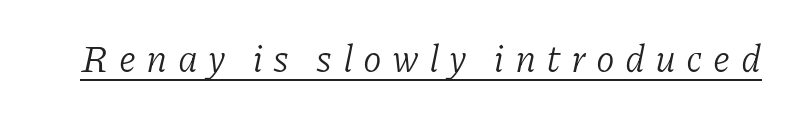
What decoration does the sample have? An underline. The gaps between neighbouring characters are conspicuously large. Does the lettering tilt? It does — this is italic. Looks like regular typesetting: each glyph gets only the width it needs.
